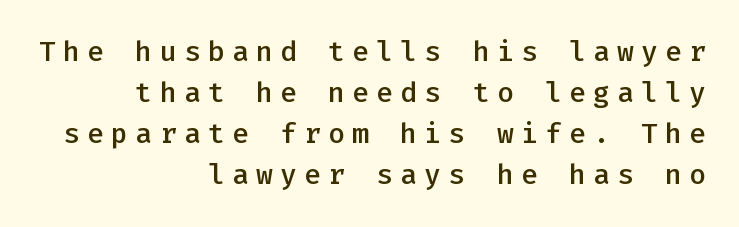
Observe the absence of serifs on each vertical stroke in this sample. Quick note: not italic, upright. This rendering uses right alignment, leaving the left contour irregular. The line texture is sparse and dotted thanks to wide tracking. The typesetting leans somewhat heavy: a semibold.
